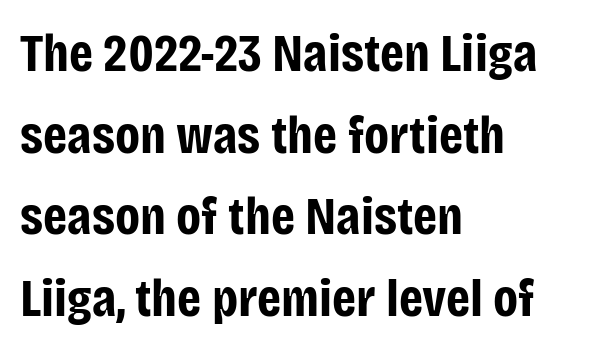
The image shows 54 px bold, condensed sans-serif type, upright; set left-aligned, normal line spacing (1.51x), normal letter spacing, not underlined; low stroke contrast and a large x-height.
